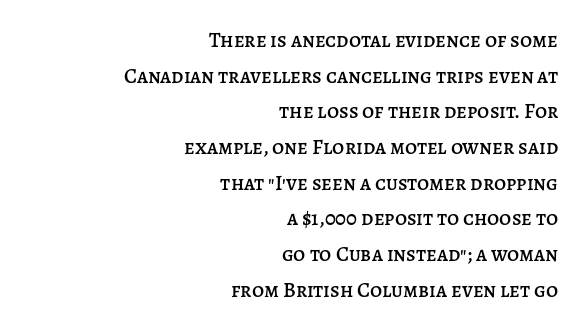
Q: Is the text italic (slanted)? A: No, it is upright.
Q: Is the text underlined? A: No.
Q: How is the paragraph aligned? A: Right-aligned.
Q: Is the spacing between letters normal or unusually wide? A: Normal.
Q: Is the spacing between lines tight, normal or loose? A: Normal.
